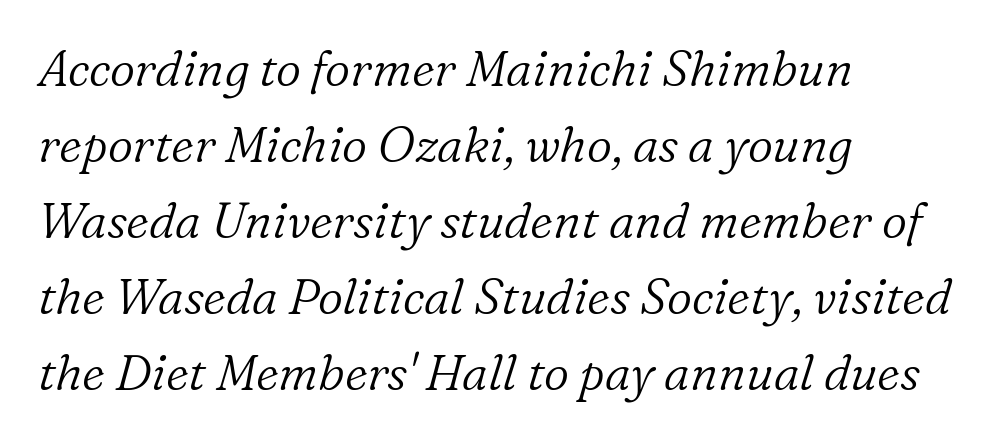
{"serif": "yes", "italic": "yes", "lean": "right", "slant_degrees": 16, "bold": "no", "weight": "light", "width": "normal", "stroke_contrast": "low", "x_height": "medium", "monospaced": "no", "underline": "no", "align": "left", "line_spacing": "normal", "line_spacing_ratio": 1.55, "letter_spacing": "normal", "letter_spacing_em": 0.0, "glyph_px": 49}
